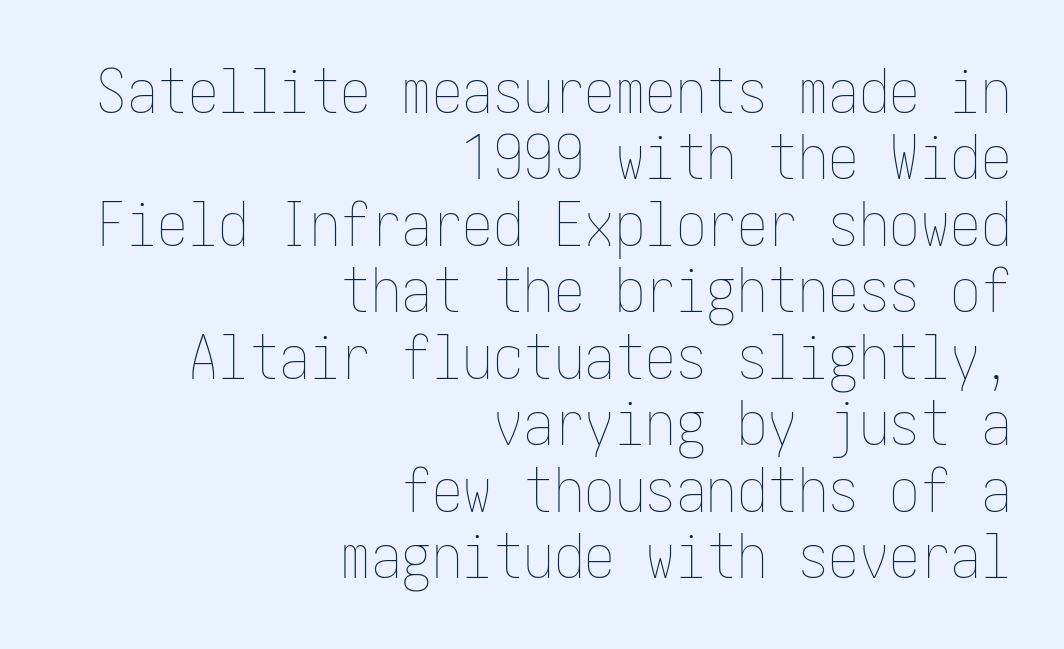
{"italic": "no", "bold": "no", "weight": "thin", "width": "condensed", "stroke_contrast": "low", "x_height": "medium", "underline": "no", "align": "right", "line_spacing": "tight", "line_spacing_ratio": 1.09, "letter_spacing": "normal", "letter_spacing_em": 0.0, "glyph_px": 61}
